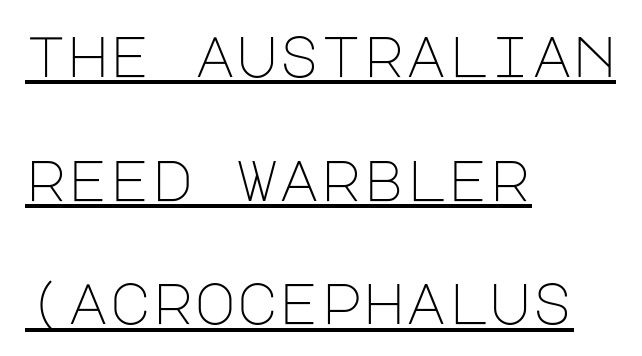
The image shows 57 px light sans-serif type, upright; set left-aligned, loose line spacing (2.17x), normal letter spacing, underlined; low stroke contrast and a large x-height.
